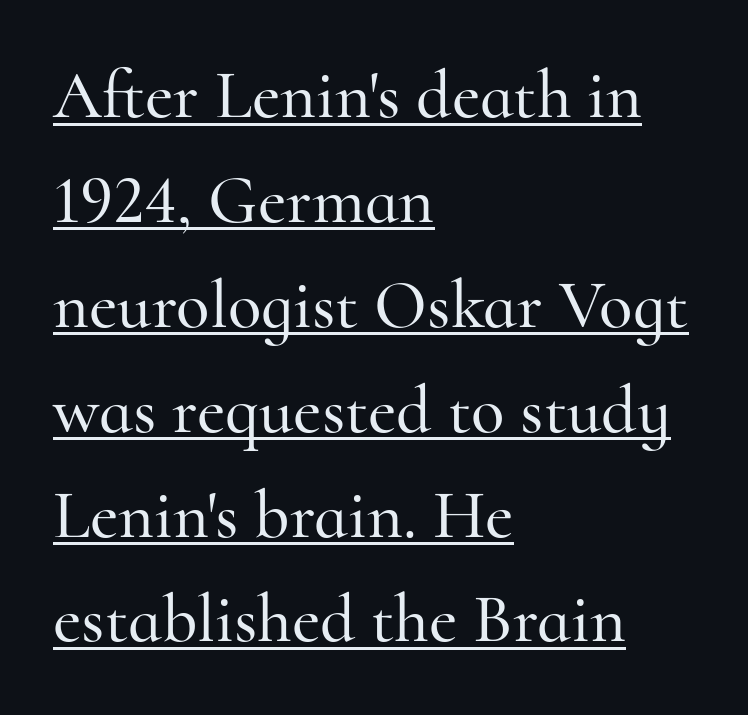
In terms of posture, this sample is upright. Honestly, the row spacing looks completely unremarkable. Varying glyph widths throughout — classic text-font behaviour. This sample is left-justified, so line endings fall wherever the words run out. This rendering features underlined lettering. You can tell from the footed stems that serif type was used.
